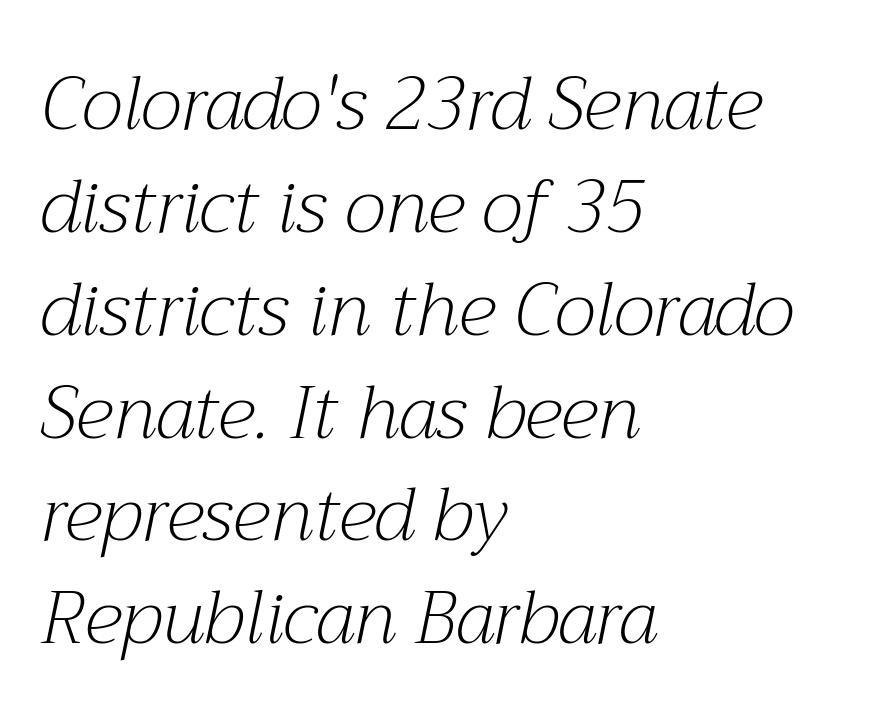
Q: Is the text bold? A: No.
Q: Is the text italic (slanted)? A: Yes, it leans right by about 12 degrees.
Q: Is the typeface a serif or a sans-serif typeface? A: Serif.
Q: Is the text underlined? A: No.
Q: How is the paragraph aligned? A: Left-aligned.
Q: Is the spacing between letters normal or unusually wide? A: Normal.
Q: Is the spacing between lines tight, normal or loose? A: Normal.
Q: Width (condensed, normal, or wide)? A: Normal.
Q: Stroke contrast? A: Medium.
Q: x-height? A: Medium.
Q: Monospaced? A: No.
